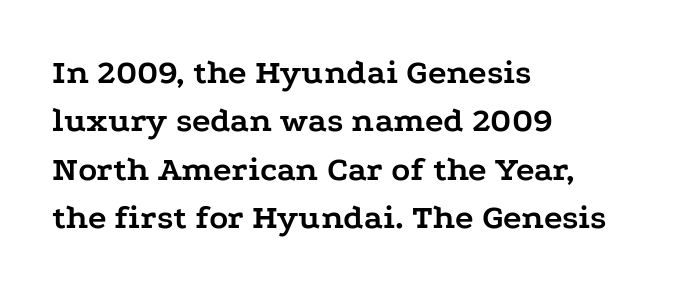
The image shows 35 px semibold, wide serif type, upright; set left-aligned, normal line spacing (1.38x), normal letter spacing, not underlined; low stroke contrast and a medium x-height.
